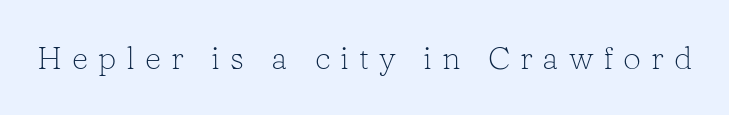
The image shows 32 px light serif type, upright; set unusually wide letter spacing (+0.31 em), not underlined; low stroke contrast and a medium x-height.
